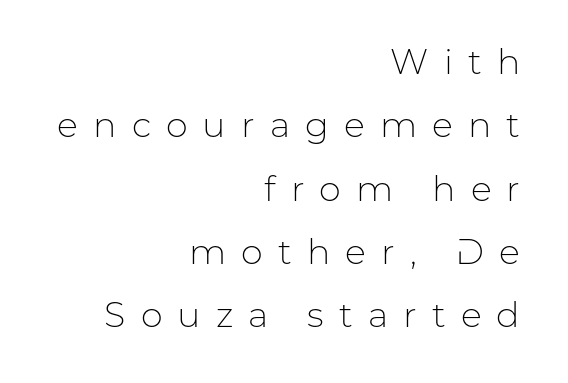
Q: Is the text bold? A: No.
Q: Is the text italic (slanted)? A: No, it is upright.
Q: Is the typeface a serif or a sans-serif typeface? A: Sans-serif.
Q: Is the text underlined? A: No.
Q: How is the paragraph aligned? A: Right-aligned.
Q: Is the spacing between letters normal or unusually wide? A: Unusually wide.
Q: Width (condensed, normal, or wide)? A: Normal.
Q: Stroke contrast? A: Low.
Q: x-height? A: Medium.
Q: Monospaced? A: No.
